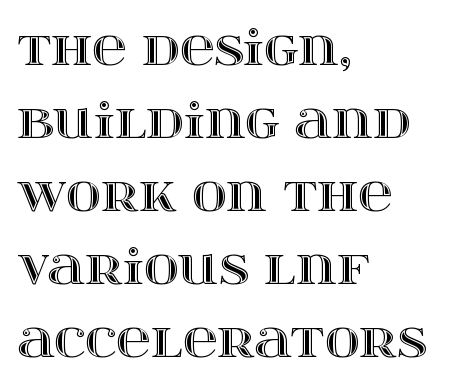
{"italic": "no", "width": "wide", "x_height": "large", "monospaced": "no", "underline": "no", "align": "left", "line_spacing": "normal", "line_spacing_ratio": 1.52, "letter_spacing": "normal", "letter_spacing_em": 0.0, "glyph_px": 48}
